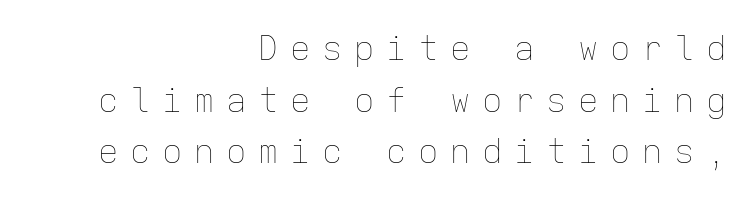
Q: Is the text bold? A: No.
Q: Is the text italic (slanted)? A: No, it is upright.
Q: Is the text underlined? A: No.
Q: How is the paragraph aligned? A: Right-aligned.
Q: Is the spacing between letters normal or unusually wide? A: Unusually wide.
Q: Is the spacing between lines tight, normal or loose? A: Normal.
Q: Width (condensed, normal, or wide)? A: Normal.
Q: Stroke contrast? A: Low.
Q: x-height? A: Medium.
Q: Monospaced? A: Yes.
